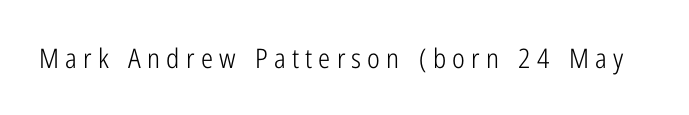
{"italic": "no", "bold": "no", "underline": "no", "letter_spacing": "wide", "letter_spacing_em": 0.23, "glyph_px": 27}
